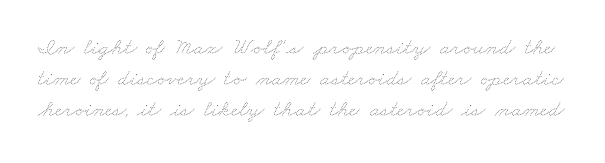
The space directly below the letters is spotless. Leading: standard. The passage shown is not bold in any degree. Look at the tracking — it's just the regular setting, nothing added.
